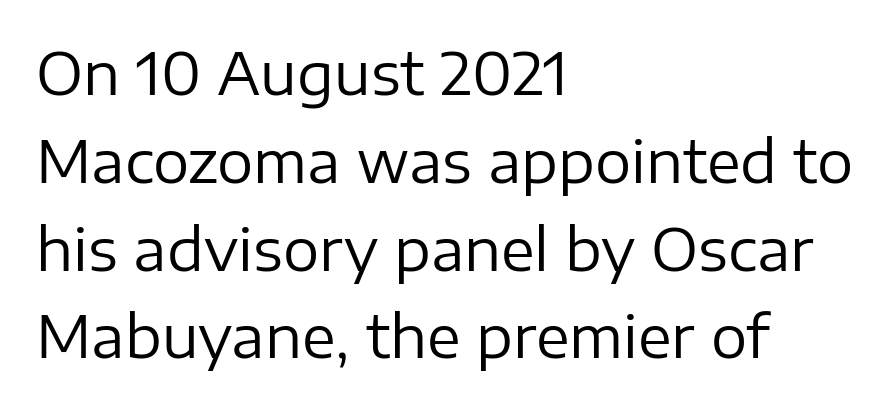
{"serif": "no", "italic": "no", "bold": "no", "weight": "regular", "width": "normal", "stroke_contrast": "low", "x_height": "medium", "monospaced": "no", "underline": "no", "align": "left", "line_spacing": "normal", "line_spacing_ratio": 1.54, "letter_spacing": "normal", "letter_spacing_em": 0.0, "glyph_px": 57}
